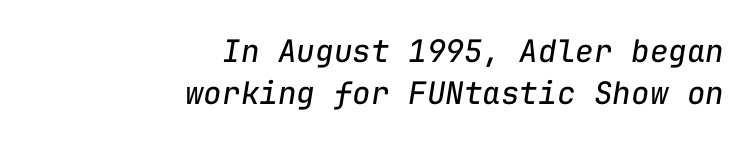
The image shows 31 px regular-weight type, italic (leaning right), monospaced; set right-aligned, normal line spacing (1.36x), normal letter spacing, not underlined; low stroke contrast and a medium x-height.
